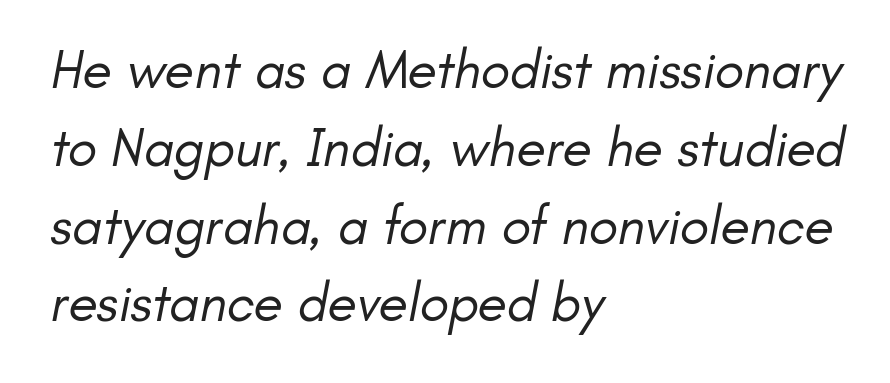
Does the type have serifs? No, each stem ends abruptly. Tracking value appears to be zero — textbook default spacing. Each letter keeps its own natural width here, so spacing adapts to shape. The passage shown is not underscored anywhere. These lines are set flush left with a ragged right edge.
